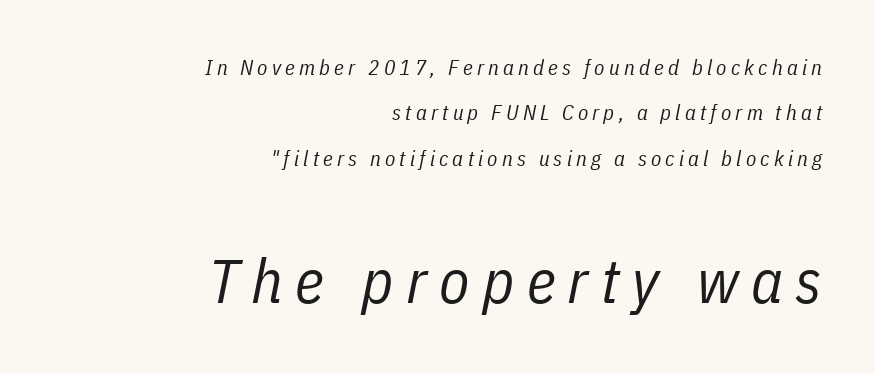
{"italic": "yes", "lean": "right", "slant_degrees": 11, "bold": "no", "weight": "regular", "width": "condensed", "stroke_contrast": "low", "x_height": "medium", "monospaced": "no", "underline": "no", "align": "right", "line_spacing": "loose", "line_spacing_ratio": 2.16, "letter_spacing": "wide", "letter_spacing_em": 0.2, "larger_block": "second", "size_ratio": 2.95, "glyph_px": 62}
